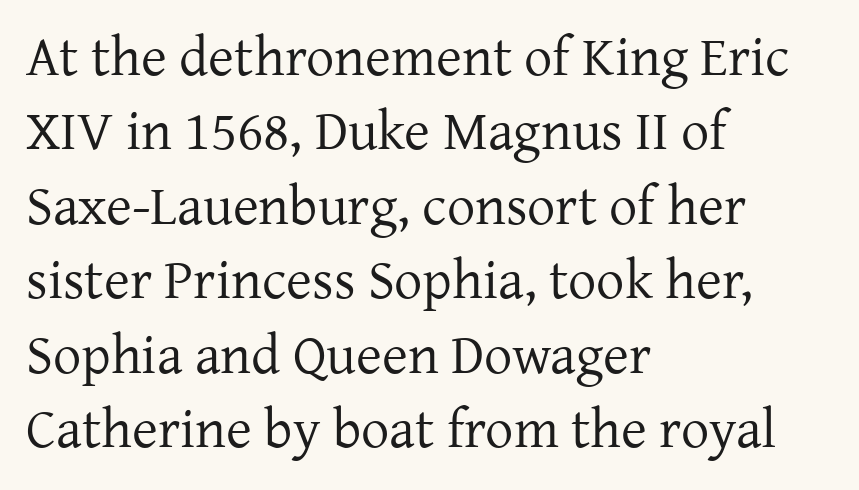
{"serif": "yes", "italic": "no", "bold": "no", "weight": "regular", "width": "normal", "stroke_contrast": "low", "x_height": "medium", "monospaced": "no", "underline": "no", "align": "left", "line_spacing": "normal", "line_spacing_ratio": 1.33, "letter_spacing": "normal", "letter_spacing_em": 0.0, "glyph_px": 56}
